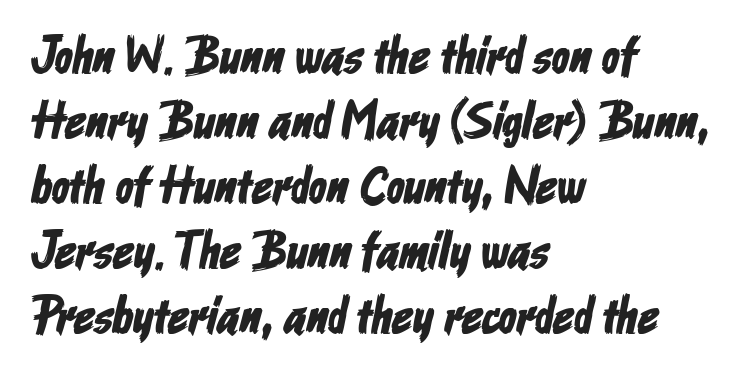
The strip under each line holds only bare page. You can tell from the bare stems that sans-serif type was used. This sample is left-justified, so line endings fall wherever the words run out. Looks like regular typesetting: each glyph gets only the width it needs. Reading down the column, the eye jumps a familiar distance to each next line.
